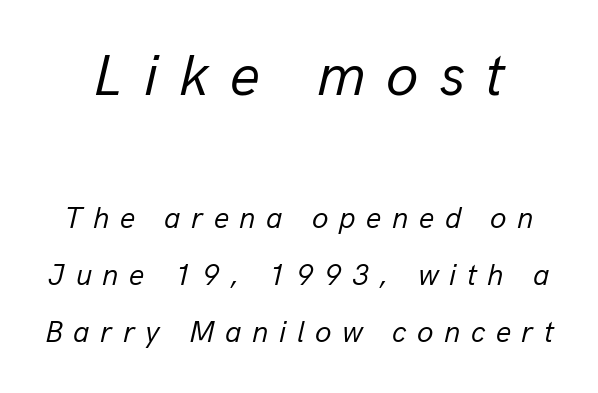
{"italic": "yes", "lean": "right", "slant_degrees": 13, "bold": "no", "weight": "regular", "width": "normal", "stroke_contrast": "low", "x_height": "medium", "monospaced": "no", "underline": "no", "line_spacing": "loose", "line_spacing_ratio": 1.9, "letter_spacing": "wide", "letter_spacing_em": 0.35, "larger_block": "first", "size_ratio": 1.97, "glyph_px": 59}
